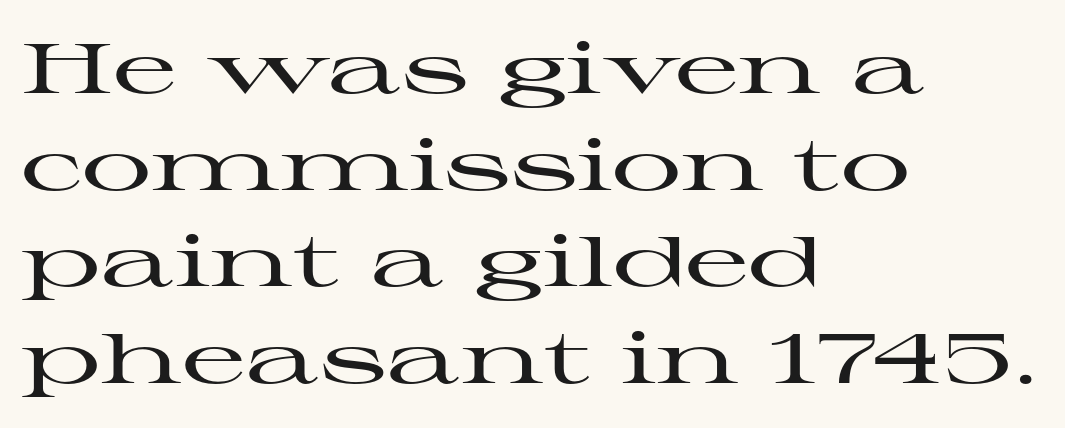
The rendering anchors every line to the left-hand side. The rows are spaced the way most documents space them. The baseline area is clear. Posture: vertical.
